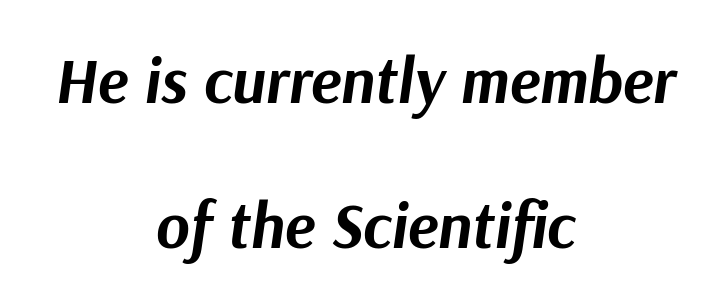
{"italic": "yes", "lean": "right", "slant_degrees": 9, "bold": "yes", "weight": "bold", "width": "normal", "stroke_contrast": "medium", "x_height": "medium", "monospaced": "no", "underline": "no", "align": "center", "line_spacing": "loose", "line_spacing_ratio": 2.26, "letter_spacing": "normal", "letter_spacing_em": 0.0, "glyph_px": 64}
